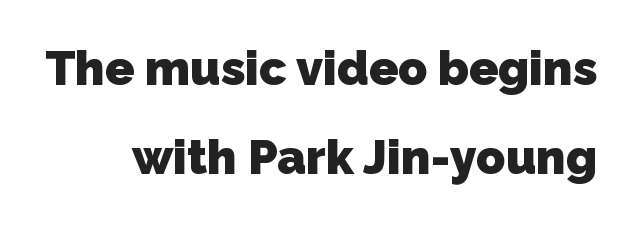
{"serif": "no", "bold": "yes", "weight": "heavy", "width": "normal", "stroke_contrast": "low", "x_height": "medium", "monospaced": "no", "underline": "no", "line_spacing_ratio": 1.85, "letter_spacing": "normal", "letter_spacing_em": 0.0, "glyph_px": 48}
